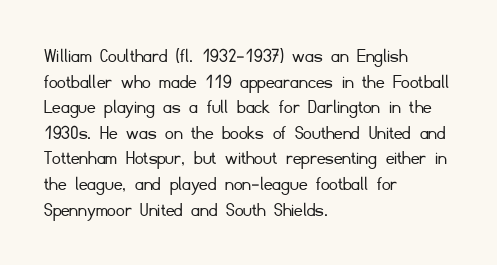
{"italic": "no", "bold": "no", "underline": "no", "align": "left", "line_spacing_ratio": 1.22, "letter_spacing": "normal", "letter_spacing_em": 0.0, "glyph_px": 21}
